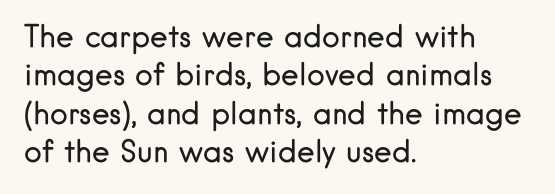
Q: Is the text bold? A: No.
Q: Is the text italic (slanted)? A: No, it is upright.
Q: Is the typeface a serif or a sans-serif typeface? A: Sans-serif.
Q: Is the text underlined? A: No.
Q: How is the paragraph aligned? A: Left-aligned.
Q: Is the spacing between letters normal or unusually wide? A: Normal.
Q: Is the spacing between lines tight, normal or loose? A: Normal.
Q: Width (condensed, normal, or wide)? A: Normal.
Q: Stroke contrast? A: Low.
Q: x-height? A: Small.
Q: Monospaced? A: No.
